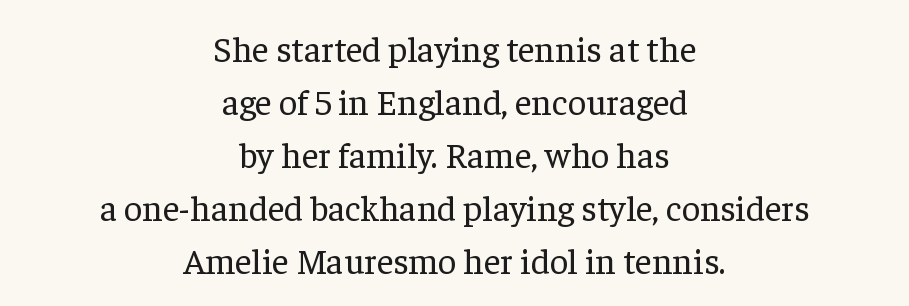
Q: Is the text bold? A: No.
Q: Is the text italic (slanted)? A: No, it is upright.
Q: Is the typeface a serif or a sans-serif typeface? A: Serif.
Q: Is the text underlined? A: No.
Q: How is the paragraph aligned? A: Centered.
Q: Is the spacing between letters normal or unusually wide? A: Normal.
Q: Is the spacing between lines tight, normal or loose? A: Normal.
Q: Width (condensed, normal, or wide)? A: Normal.
Q: Stroke contrast? A: Low.
Q: x-height? A: Medium.
Q: Monospaced? A: No.
